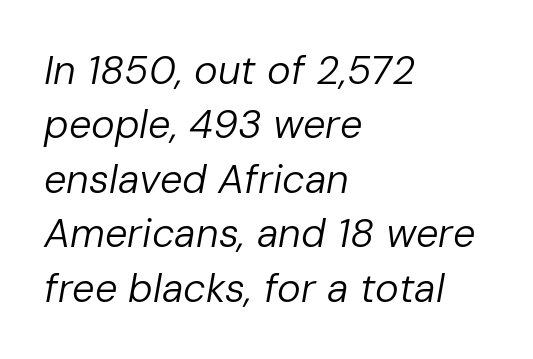
Quick note: underline off. Unbolded letterforms with no extra heft. Tracking value appears to be zero — textbook default spacing. Quick note: interline space is typical. The passage is arranged the way most books set body copy — flush left.
